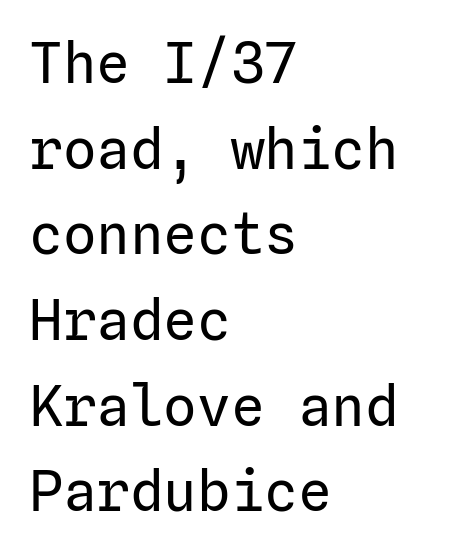
{"serif": "no", "italic": "no", "bold": "no", "weight": "regular", "width": "normal", "stroke_contrast": "low", "x_height": "medium", "underline": "no", "align": "left", "line_spacing": "normal", "line_spacing_ratio": 1.53, "letter_spacing": "normal", "letter_spacing_em": 0.0, "glyph_px": 56}
